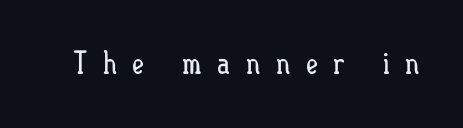
Q: Is the text bold? A: No.
Q: Is the text italic (slanted)? A: No, it is upright.
Q: Is the text underlined? A: No.
Q: Is the spacing between letters normal or unusually wide? A: Unusually wide.
Q: Width (condensed, normal, or wide)? A: Condensed.
Q: Stroke contrast? A: Low.
Q: x-height? A: Small.
Q: Monospaced? A: No.
